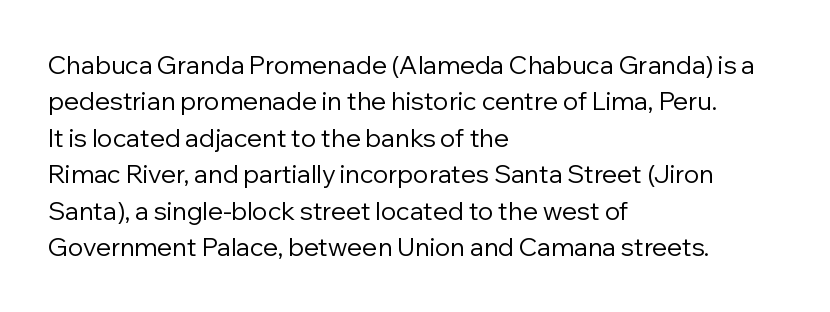
Q: Is the text bold? A: No.
Q: Is the text italic (slanted)? A: No, it is upright.
Q: Is the text underlined? A: No.
Q: How is the paragraph aligned? A: Left-aligned.
Q: Is the spacing between letters normal or unusually wide? A: Normal.
Q: Is the spacing between lines tight, normal or loose? A: Normal.
